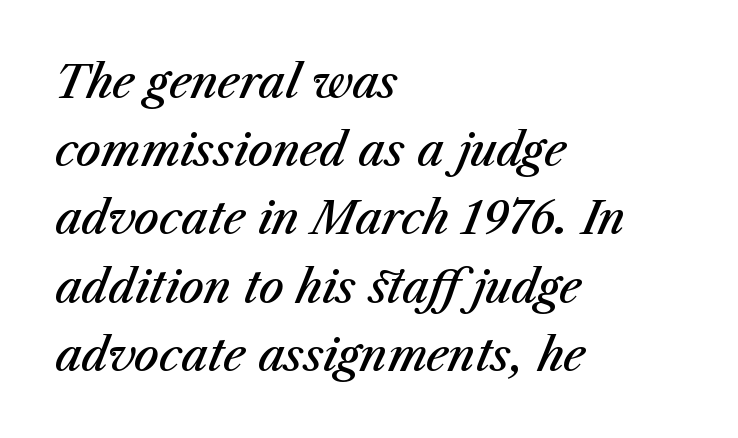
{"italic": "yes", "lean": "right", "slant_degrees": 23, "bold": "semi", "weight": "semibold", "width": "normal", "stroke_contrast": "medium", "x_height": "medium", "monospaced": "no", "underline": "no", "align": "left", "line_spacing": "normal", "line_spacing_ratio": 1.55, "letter_spacing": "normal", "letter_spacing_em": 0.0, "glyph_px": 44}
